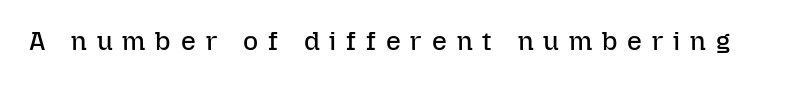
{"italic": "no", "bold": "no", "underline": "no", "letter_spacing": "wide", "letter_spacing_em": 0.38, "glyph_px": 26}
